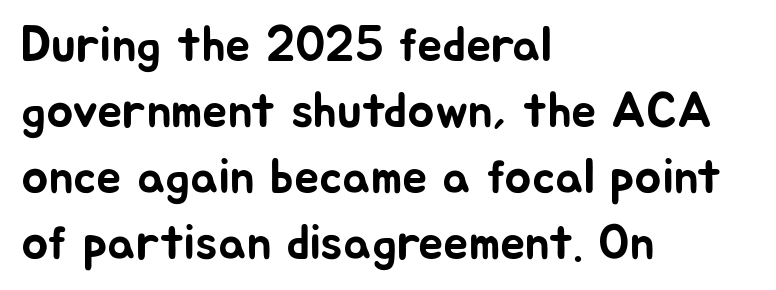
{"serif": "no", "italic": "no", "width": "normal", "stroke_contrast": "low", "x_height": "medium", "monospaced": "no", "underline": "no", "align": "left", "line_spacing": "normal", "line_spacing_ratio": 1.32, "letter_spacing": "normal", "letter_spacing_em": 0.0, "glyph_px": 50}
